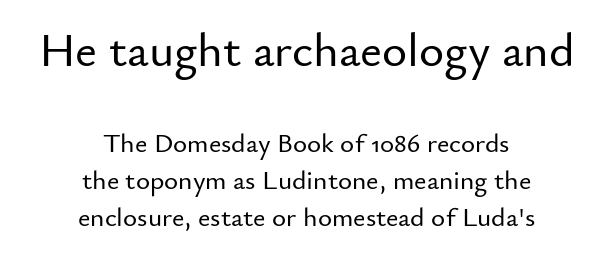
The image shows 48 px sans-serif type, upright; set centered, normal line spacing (1.38x), normal letter spacing, not underlined; the first (top) block is 1.78x larger; low stroke contrast and a small x-height.
